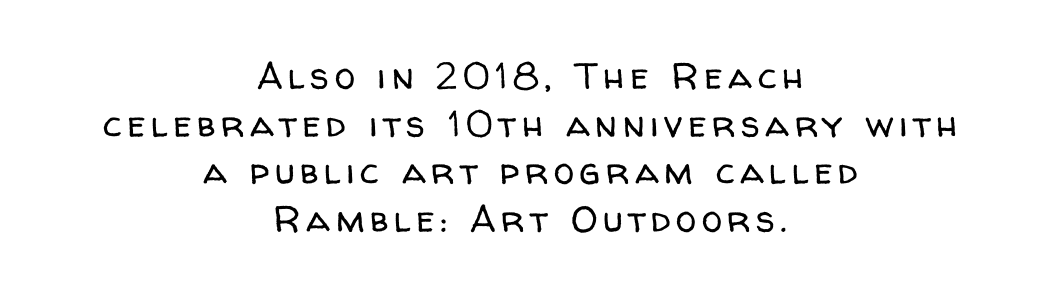
Q: Is the text bold? A: No.
Q: Is the text italic (slanted)? A: No, it is upright.
Q: Is the typeface a serif or a sans-serif typeface? A: Sans-serif.
Q: Is the text underlined? A: No.
Q: How is the paragraph aligned? A: Centered.
Q: Is the spacing between lines tight, normal or loose? A: Normal.
Q: Width (condensed, normal, or wide)? A: Normal.
Q: Stroke contrast? A: Low.
Q: x-height? A: Medium.
Q: Monospaced? A: No.
